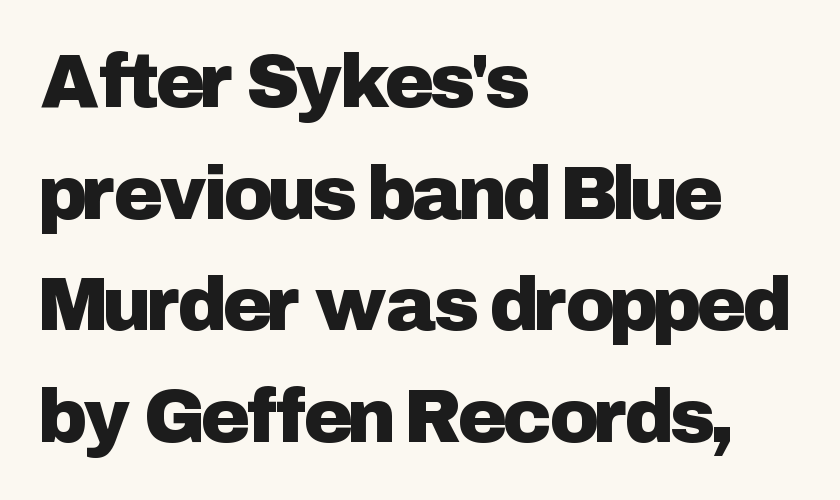
{"serif": "no", "italic": "no", "width": "normal", "stroke_contrast": "low", "x_height": "medium", "monospaced": "no", "underline": "no", "align": "left", "line_spacing": "normal", "line_spacing_ratio": 1.49, "letter_spacing": "normal", "letter_spacing_em": 0.0, "glyph_px": 75}
